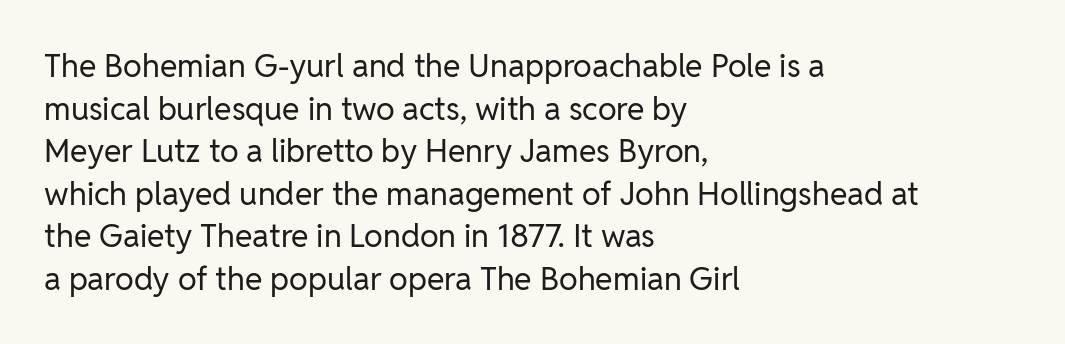
{"serif": "no", "italic": "no", "bold": "no", "weight": "regular", "width": "normal", "stroke_contrast": "low", "x_height": "medium", "monospaced": "no", "underline": "no", "align": "left", "line_spacing": "normal", "line_spacing_ratio": 1.33, "letter_spacing": "normal", "letter_spacing_em": 0.0, "glyph_px": 32}
